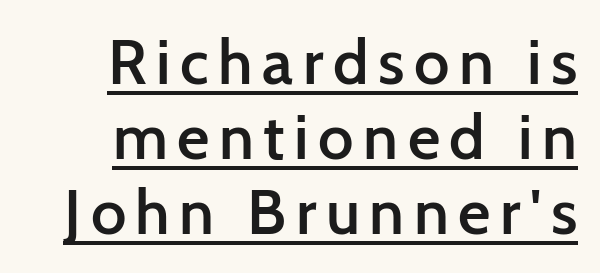
{"serif": "no", "italic": "no", "bold": "semi", "weight": "semibold", "width": "normal", "stroke_contrast": "low", "x_height": "medium", "monospaced": "no", "underline": "yes", "align": "right", "line_spacing_ratio": 1.19, "glyph_px": 63}
